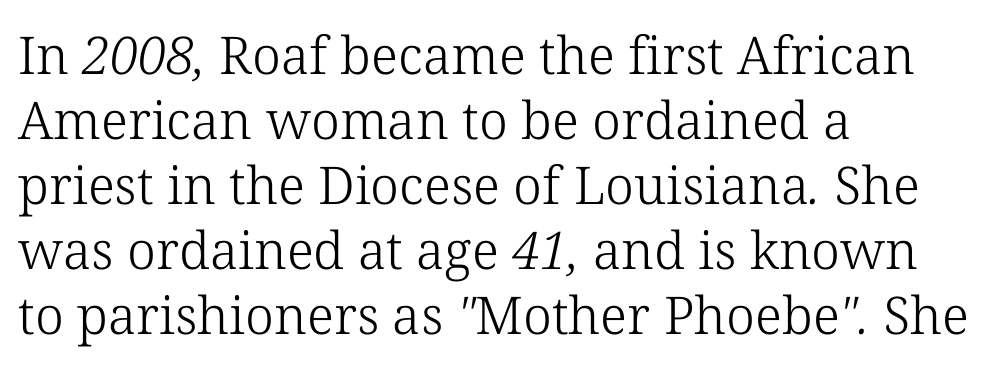
A normal amount of white space separates one row of letters from the next. A clean baseline with only descenders dipping below it. Short note: letters normally spaced. These glyphs show unthickened strokes, regular width or finer. These lines are rendered in a variable-pitch font. Unlike a clean sans, this face finishes its strokes with serifs.
